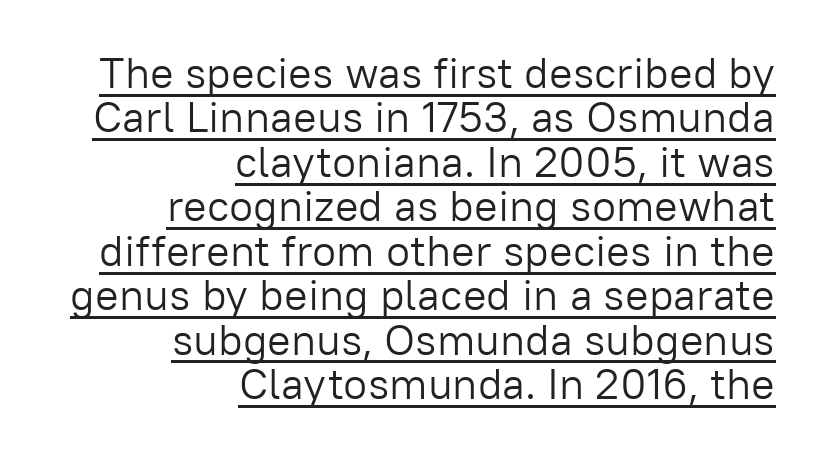
Q: Is the text bold? A: No.
Q: Is the text italic (slanted)? A: No, it is upright.
Q: Is the typeface a serif or a sans-serif typeface? A: Sans-serif.
Q: Is the text underlined? A: Yes.
Q: How is the paragraph aligned? A: Right-aligned.
Q: Is the spacing between letters normal or unusually wide? A: Normal.
Q: Is the spacing between lines tight, normal or loose? A: Tight.
Q: Width (condensed, normal, or wide)? A: Normal.
Q: Stroke contrast? A: Low.
Q: x-height? A: Medium.
Q: Monospaced? A: No.
